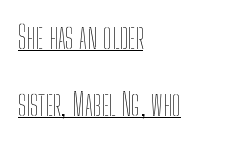
{"italic": "no", "bold": "no", "weight": "thin", "width": "condensed", "stroke_contrast": "low", "x_height": "medium", "monospaced": "no", "underline": "yes", "align": "left", "line_spacing": "loose", "line_spacing_ratio": 2.15, "letter_spacing": "normal", "letter_spacing_em": 0.0, "glyph_px": 31}
